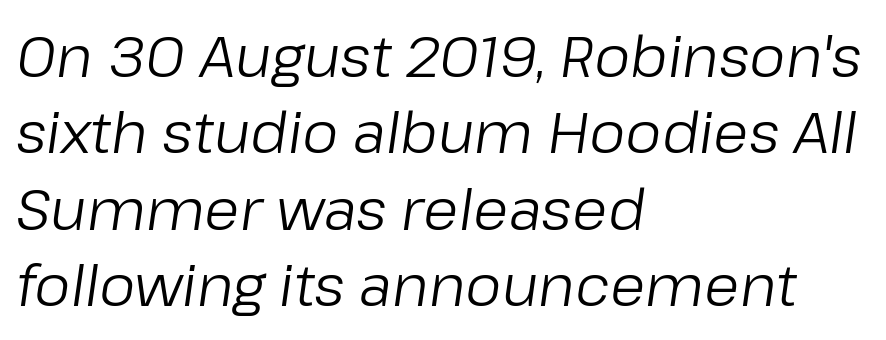
The image shows 57 px regular-weight type, italic (leaning right); set left-aligned, normal line spacing (1.34x), normal letter spacing, not underlined; low stroke contrast and a medium x-height.
